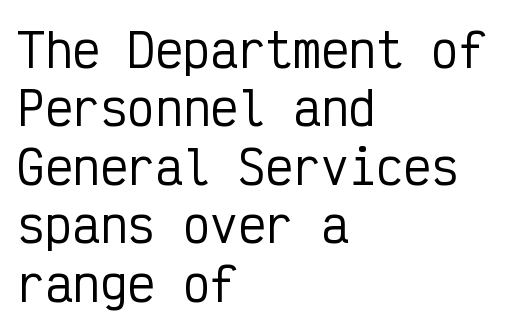
The image shows 46 px condensed sans-serif type, upright, monospaced; set left-aligned, normal line spacing (1.27x), normal letter spacing, not underlined; low stroke contrast and a medium x-height.
